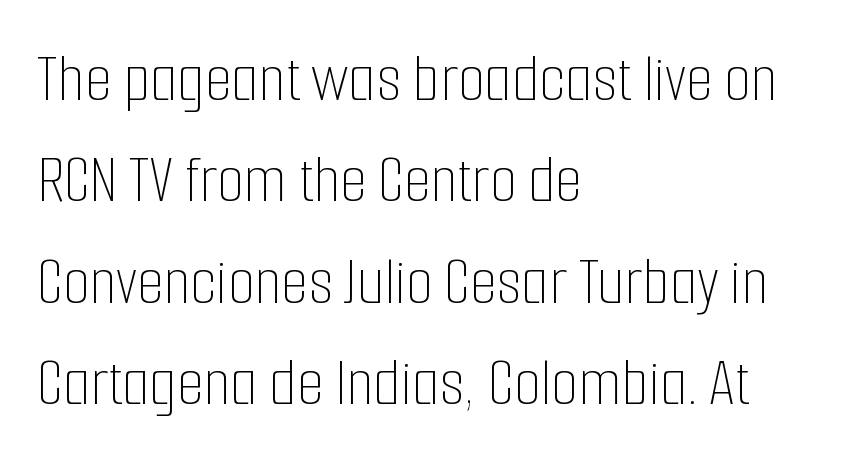
Heft: none added — not bold. Each new line begins a customary step beneath the previous one. Varying glyph widths throughout — classic text-font behaviour. The space directly below the letters is spotless.
